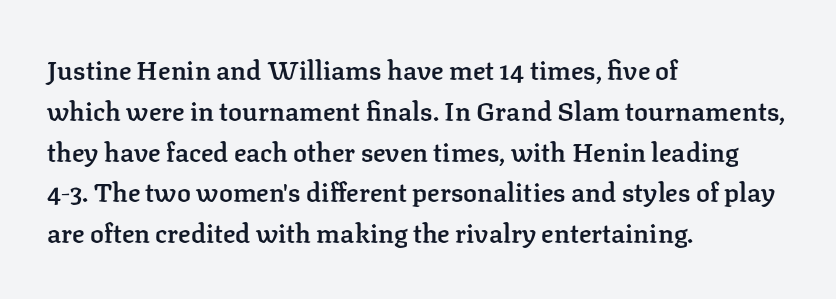
Caption: semibold face, moderately heavy strokes. Students, observe: this is what conventionally led text looks like. Quick note: not italic, upright. A bare baseline throughout the passage.
